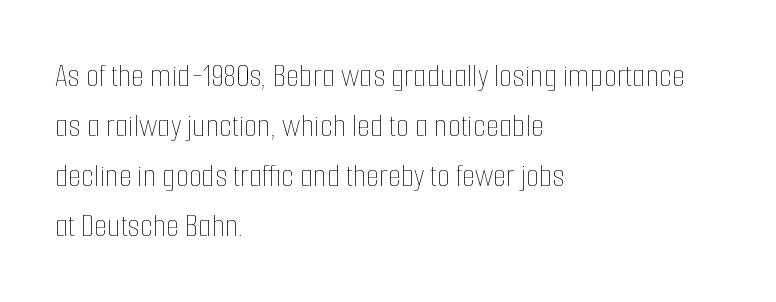
Honestly, the letter spacing is just normal — you wouldn't notice it. The gap between lines stays unmarked. Ink coverage per letter is moderate at most. The face used here is proportionally spaced, like ordinary book or web type. The leading is moderate, giving the passage an even texture. Reading down the block, your eye returns to a fixed left position each line.
